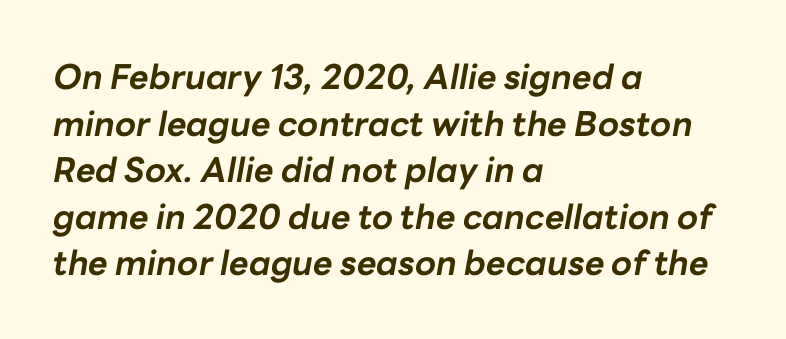
Q: Is the text bold? A: Yes.
Q: Is the text italic (slanted)? A: Yes, it leans right by about 10 degrees.
Q: Is the text underlined? A: No.
Q: How is the paragraph aligned? A: Left-aligned.
Q: Is the spacing between letters normal or unusually wide? A: Normal.
Q: Is the spacing between lines tight, normal or loose? A: Normal.
Q: Width (condensed, normal, or wide)? A: Normal.
Q: Stroke contrast? A: Low.
Q: x-height? A: Medium.
Q: Monospaced? A: No.
